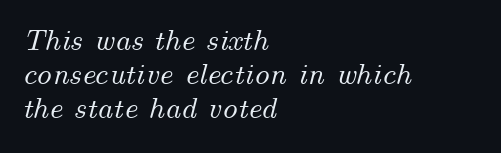
The image shows 31 px text type, italic (leaning right); set left-aligned, tight line spacing (1.09x), normal letter spacing, not underlined; medium stroke contrast and a small x-height.
